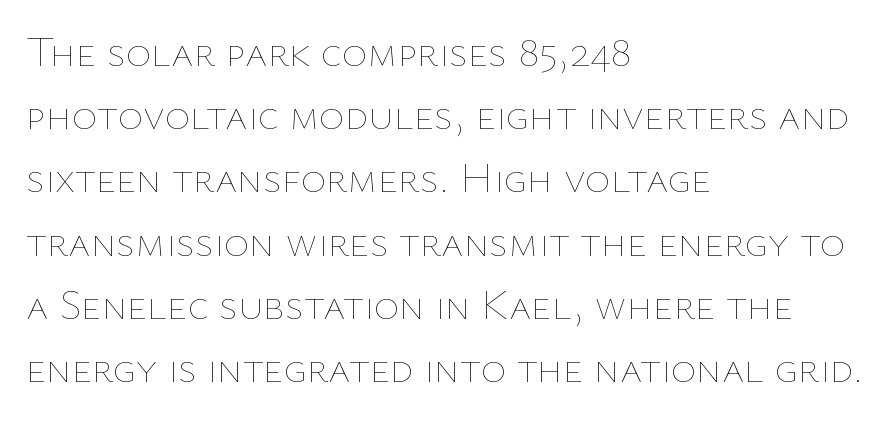
If you drew a line through each stem, it would be perfectly vertical. Each word holds together tightly as a unit, with standard inter-letter gaps. In terms of leading, this rendering sits right in the middle. Descenders are the only things crossing below the line. All the whitespace from short lines collects on the right.
